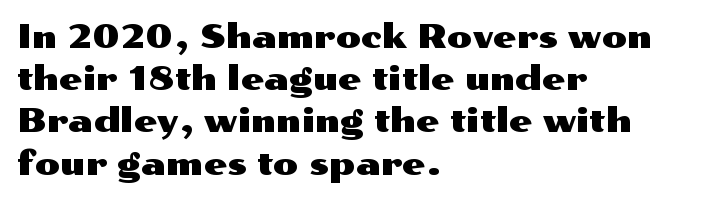
{"serif": "no", "italic": "no", "width": "wide", "stroke_contrast": "medium", "x_height": "medium", "monospaced": "no", "underline": "no", "align": "left", "line_spacing": "normal", "line_spacing_ratio": 1.28, "letter_spacing": "normal", "letter_spacing_em": 0.0, "glyph_px": 33}
